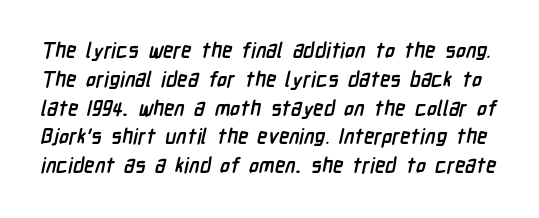
The image shows 21 px bold type; set normal line spacing (1.37x), normal letter spacing, not underlined.
